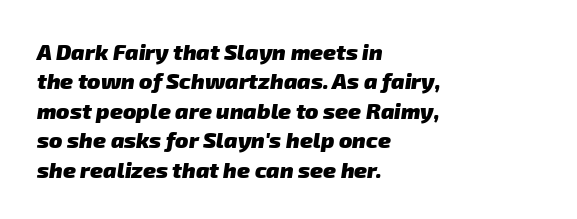
The image shows 22 px bold type; set left-aligned, normal line spacing (1.34x), normal letter spacing, not underlined.
